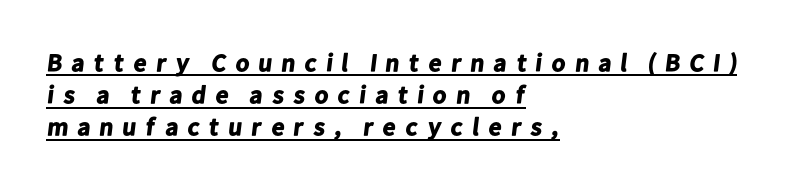
{"bold": "yes", "underline": "yes", "align": "left", "line_spacing": "normal", "line_spacing_ratio": 1.29, "letter_spacing": "wide", "letter_spacing_em": 0.31, "glyph_px": 25}
